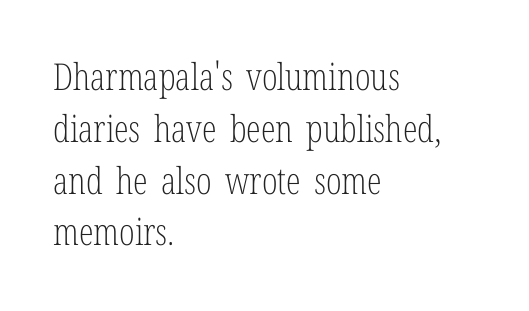
{"serif": "yes", "italic": "no", "bold": "no", "weight": "light", "width": "condensed", "stroke_contrast": "low", "x_height": "medium", "monospaced": "no", "underline": "no", "align": "left", "line_spacing": "normal", "line_spacing_ratio": 1.4, "letter_spacing": "normal", "letter_spacing_em": 0.0, "glyph_px": 37}
